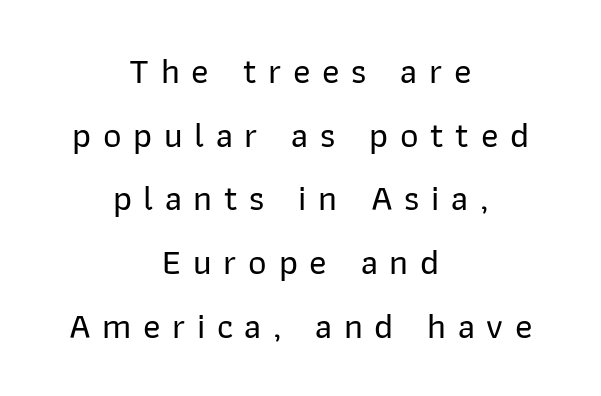
The tracking reads as deliberately expanded to a designer's eye. These lines are rendered in a variable-pitch font. The space beneath each line is pristine and unruled. This rendering uses center alignment, leaving both contours irregular but symmetric. The letters stand straight up with perfectly vertical stems.
